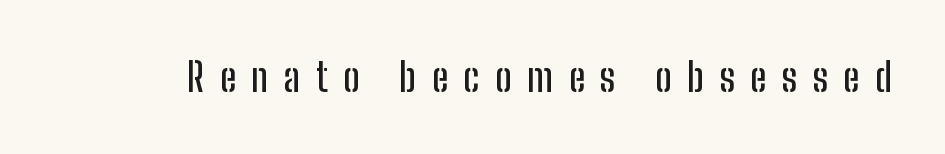
Has an underline been added? It has not. The designer went with a sans here, leaving each stem footless. Think of a printed novel: that variable character pitch is what you see here. Tracking here is generous; glyphs stand well apart from one another.
